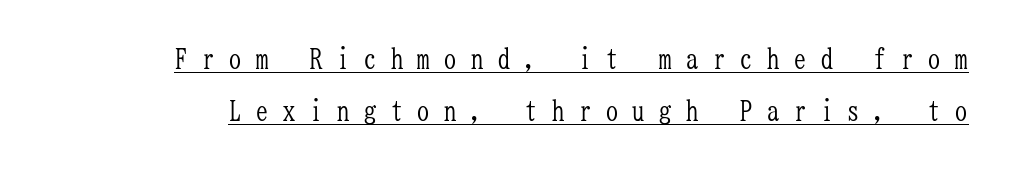
The characters are drawn with everyday or finer stroke widths. A typesetter would call this monospace, since all characters share one set width. I'd call this a serif setting — the letters wear small feet. The tracking reads as deliberately expanded to a designer's eye.
